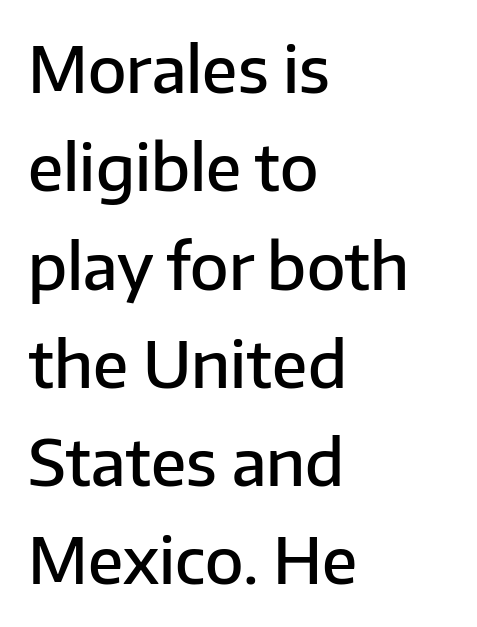
Q: Is the text bold? A: Semi-bold.
Q: Is the text italic (slanted)? A: No, it is upright.
Q: Is the typeface a serif or a sans-serif typeface? A: Sans-serif.
Q: Is the text underlined? A: No.
Q: How is the paragraph aligned? A: Left-aligned.
Q: Is the spacing between letters normal or unusually wide? A: Normal.
Q: Is the spacing between lines tight, normal or loose? A: Normal.
Q: Width (condensed, normal, or wide)? A: Normal.
Q: Stroke contrast? A: Low.
Q: x-height? A: Medium.
Q: Monospaced? A: No.
